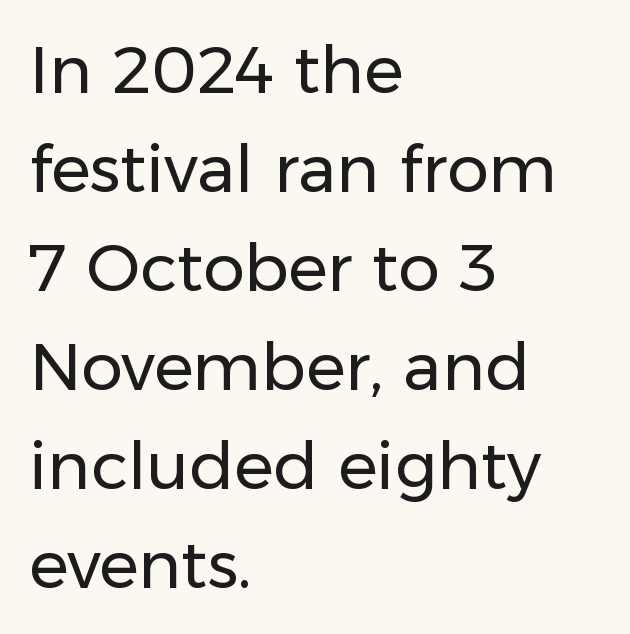
The image shows 66 px regular-weight sans-serif type, upright; set left-aligned, normal line spacing (1.5x), normal letter spacing, not underlined; low stroke contrast and a medium x-height.
